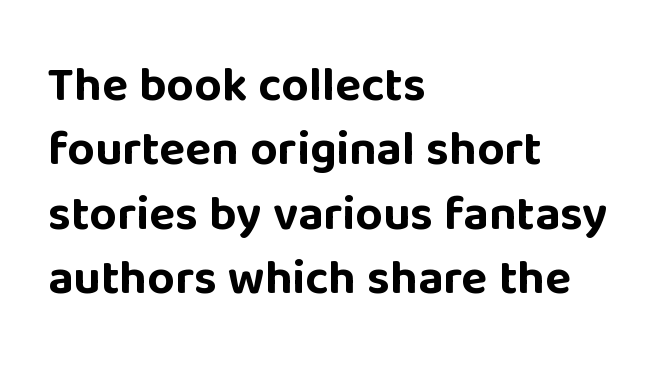
You could not count columns in this text — the font is proportionally spaced. Default kerning and tracking; the words read as compact shapes. Check under the words: just untouched page. What weight is shown? A full bold with thick strokes. A student would call this left alignment; a typographer would say flush left, rag right. This rendering employs a face without finishing strokes, i.e., a sans-serif.
